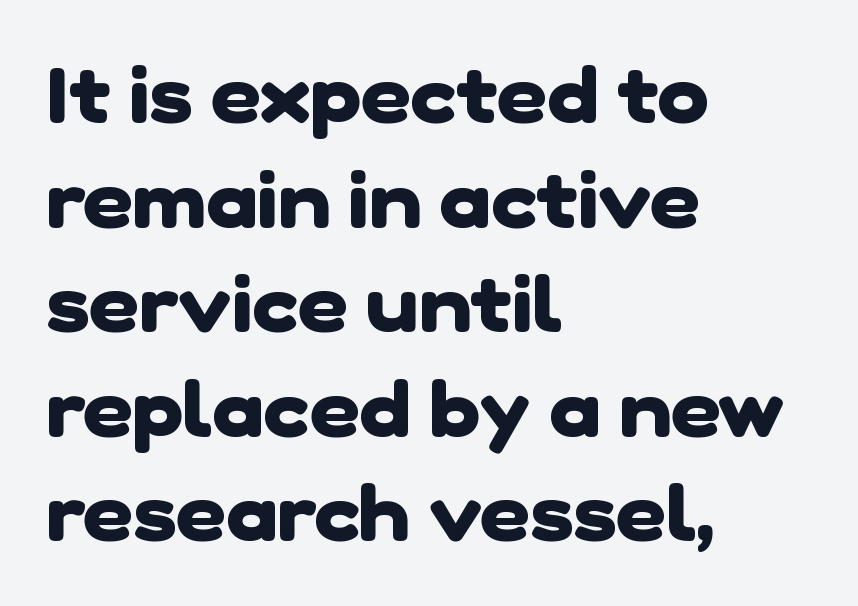
The image shows 78 px heavy sans-serif type; set left-aligned, normal line spacing (1.34x), normal letter spacing, not underlined; low stroke contrast and a medium x-height.
